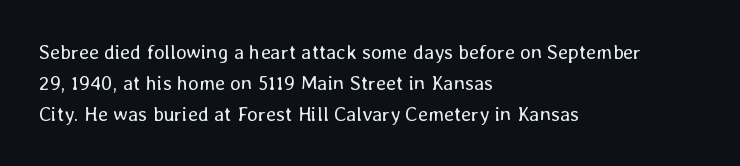
The image shows 20 px text type, upright; set left-aligned, normal line spacing (1.56x), normal letter spacing, not underlined.
